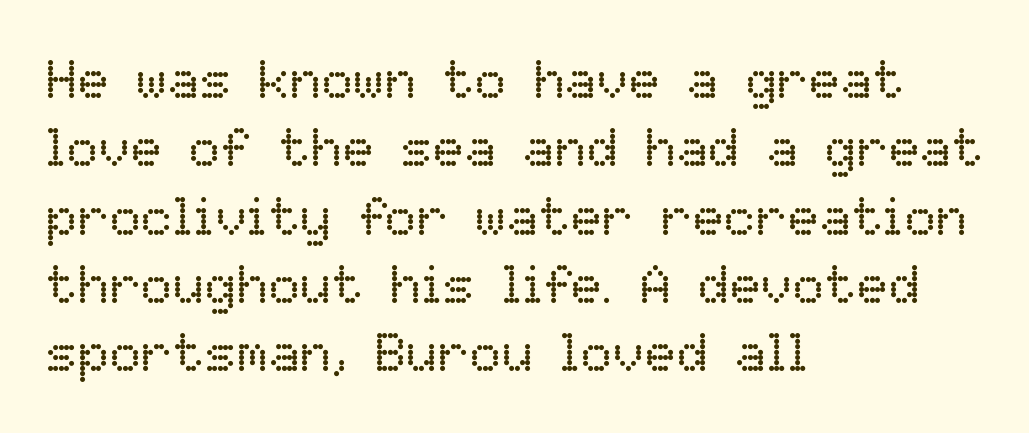
Q: Is the text bold? A: No.
Q: Is the text italic (slanted)? A: No, it is upright.
Q: Is the text underlined? A: No.
Q: How is the paragraph aligned? A: Left-aligned.
Q: Is the spacing between letters normal or unusually wide? A: Normal.
Q: Is the spacing between lines tight, normal or loose? A: Normal.
Q: Width (condensed, normal, or wide)? A: Normal.
Q: Stroke contrast? A: Low.
Q: x-height? A: Medium.
Q: Monospaced? A: No.
